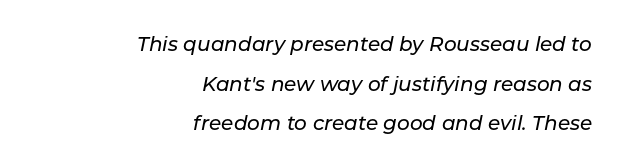
{"italic": "yes", "lean": "right", "slant_degrees": 11, "underline": "no", "align": "right", "line_spacing": "loose", "line_spacing_ratio": 1.98, "letter_spacing": "normal", "letter_spacing_em": 0.0, "glyph_px": 20}
